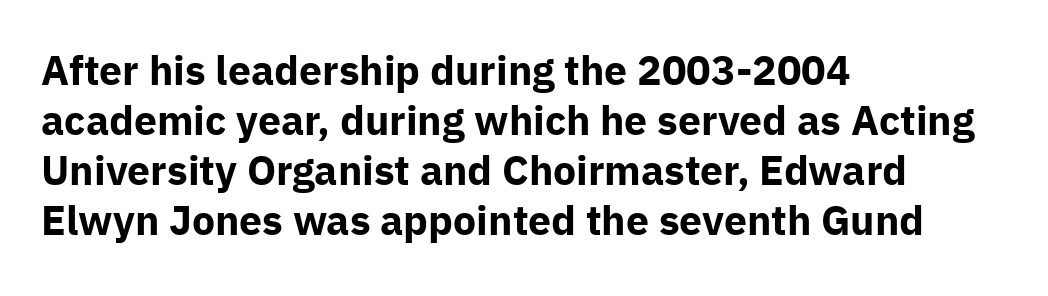
The image shows 41 px bold sans-serif type, upright; set left-aligned, line spacing 1.22x, normal letter spacing, not underlined; low stroke contrast and a medium x-height.
